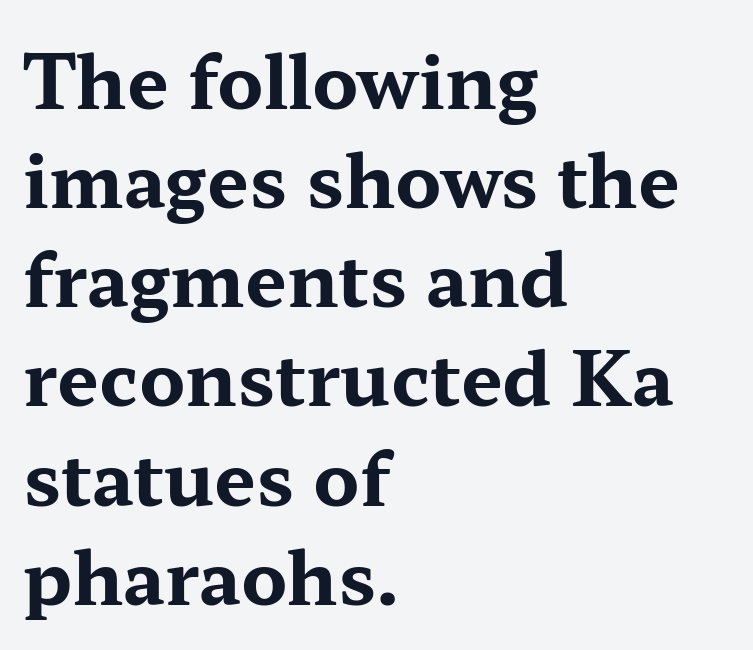
Q: Is the text bold? A: Yes.
Q: Is the text italic (slanted)? A: No, it is upright.
Q: Is the typeface a serif or a sans-serif typeface? A: Serif.
Q: Is the text underlined? A: No.
Q: How is the paragraph aligned? A: Left-aligned.
Q: Is the spacing between letters normal or unusually wide? A: Normal.
Q: Is the spacing between lines tight, normal or loose? A: Normal.
Q: Width (condensed, normal, or wide)? A: Wide.
Q: Stroke contrast? A: Medium.
Q: x-height? A: Medium.
Q: Monospaced? A: No.
